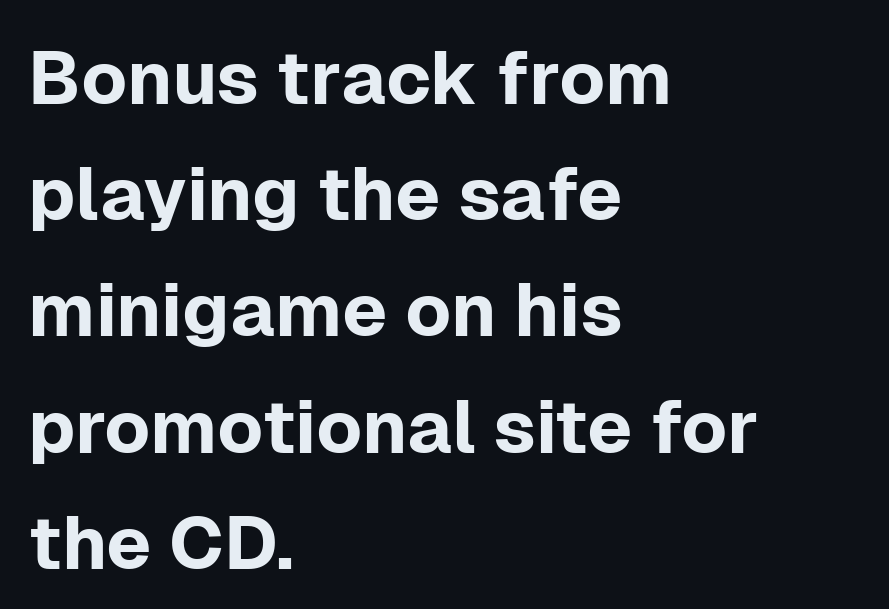
The image shows 75 px sans-serif type, upright; set left-aligned, normal line spacing (1.55x), normal letter spacing, not underlined; low stroke contrast and a medium x-height.
